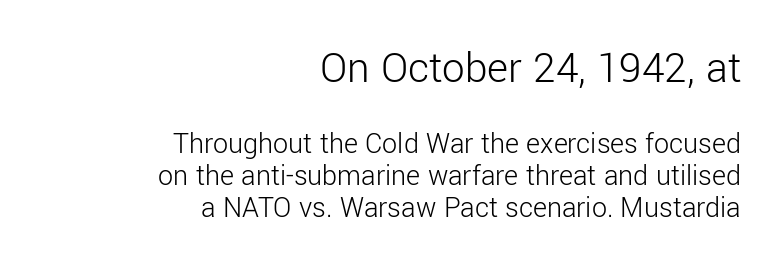
Q: Is the text bold? A: No.
Q: Is the text italic (slanted)? A: No, it is upright.
Q: Is the typeface a serif or a sans-serif typeface? A: Sans-serif.
Q: Is the text underlined? A: No.
Q: How is the paragraph aligned? A: Right-aligned.
Q: Is the spacing between letters normal or unusually wide? A: Normal.
Q: Is the spacing between lines tight, normal or loose? A: Tight.
Q: Which block of text is set in a larger size, the first (top) or the second (bottom)? A: The first (top) one.
Q: Width (condensed, normal, or wide)? A: Normal.
Q: Stroke contrast? A: Low.
Q: x-height? A: Medium.
Q: Monospaced? A: No.
